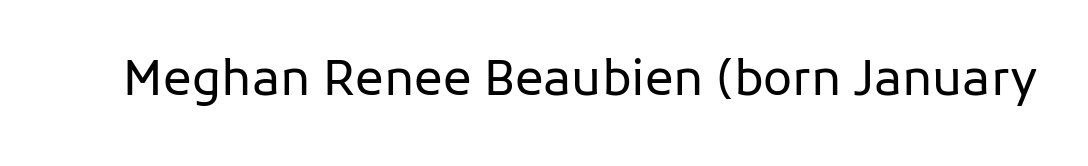
Observe the absence of serifs on each vertical stroke in this sample. The passage shown has conventional tracking throughout. Every character sits straight up, as roman type does. No letter is thick-stroked: the sample isn't bold. Think of a printed novel: that variable character pitch is what you see here. The area under the type is left untouched.
